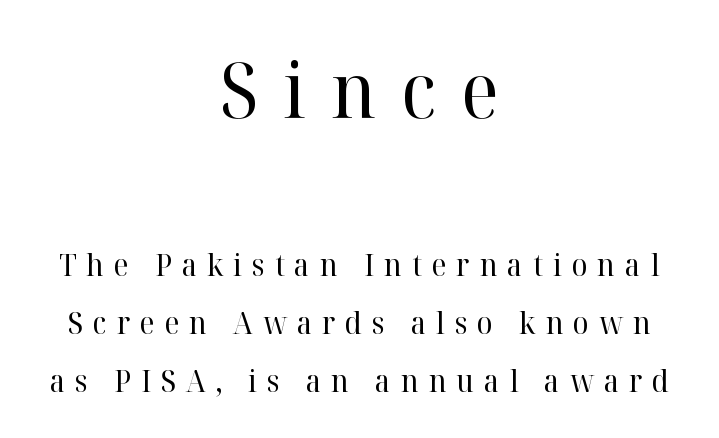
{"serif": "yes", "italic": "no", "bold": "no", "weight": "regular", "width": "normal", "stroke_contrast": "high", "x_height": "medium", "monospaced": "no", "underline": "no", "align": "center", "line_spacing": "loose", "line_spacing_ratio": 1.93, "letter_spacing": "wide", "letter_spacing_em": 0.33, "larger_block": "first", "size_ratio": 2.53, "glyph_px": 76}
